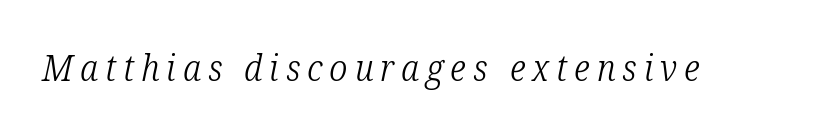
The image shows 36 px light, condensed serif type, italic (leaning right); set not underlined; low stroke contrast and a medium x-height.
